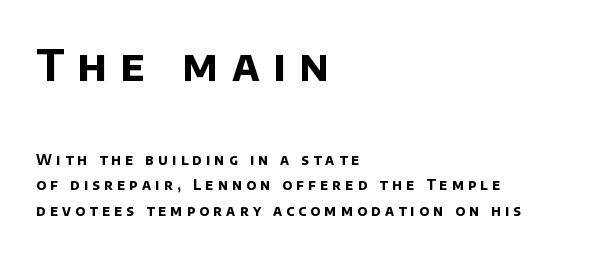
The image shows 43 px bold sans-serif type; set left-aligned, line spacing 1.84x, unusually wide letter spacing (+0.31 em), not underlined; the first (top) block is 3.07x larger; low stroke contrast and a large x-height.
